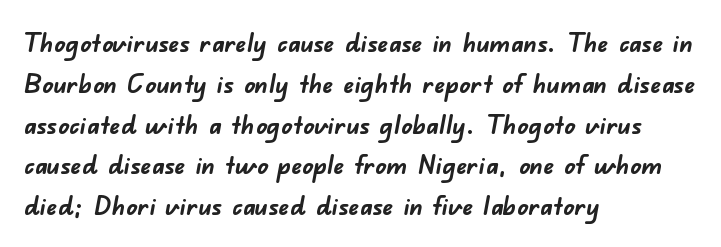
Q: Is the text bold? A: Yes.
Q: Is the text underlined? A: No.
Q: How is the paragraph aligned? A: Left-aligned.
Q: Is the spacing between letters normal or unusually wide? A: Normal.
Q: Is the spacing between lines tight, normal or loose? A: Normal.
